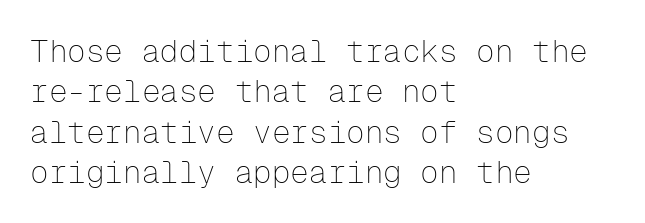
{"serif": "no", "italic": "no", "bold": "no", "weight": "thin", "width": "normal", "stroke_contrast": "low", "x_height": "medium", "monospaced": "yes", "underline": "no", "align": "left", "line_spacing": "normal", "line_spacing_ratio": 1.3, "letter_spacing": "normal", "letter_spacing_em": 0.0, "glyph_px": 31}
